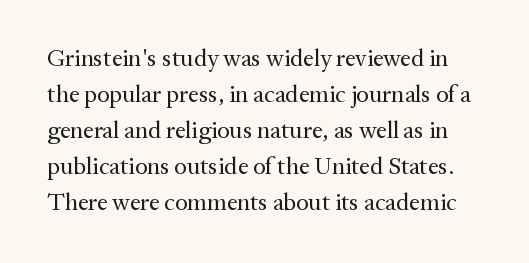
Q: Is the text bold? A: No.
Q: Is the text italic (slanted)? A: No, it is upright.
Q: Is the text underlined? A: No.
Q: Is the spacing between letters normal or unusually wide? A: Normal.
Q: Is the spacing between lines tight, normal or loose? A: Normal.
